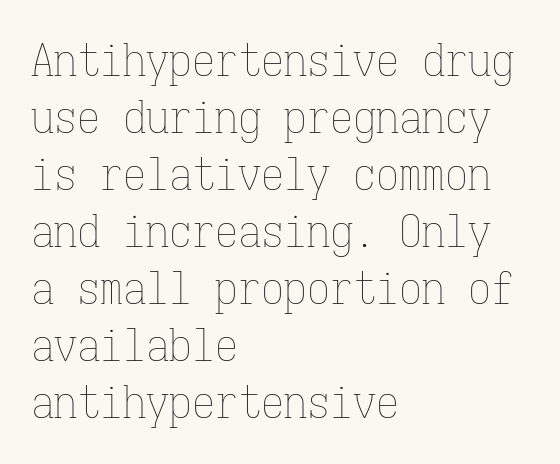
{"italic": "no", "bold": "no", "weight": "thin", "width": "condensed", "stroke_contrast": "low", "x_height": "medium", "monospaced": "yes", "underline": "no", "align": "left", "line_spacing_ratio": 1.24, "letter_spacing": "normal", "letter_spacing_em": 0.0, "glyph_px": 46}
